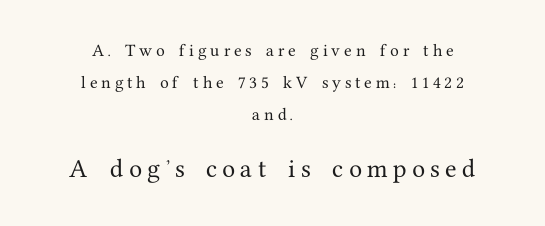
This sample trades compactness for vertical openness between lines. The lines are quadded center. The axis of the letterforms is exactly vertical. Tracking value appears strongly positive — letters spread wide. Check under the words: just untouched page. Size contrast runs from small at the top to large at the bottom.
